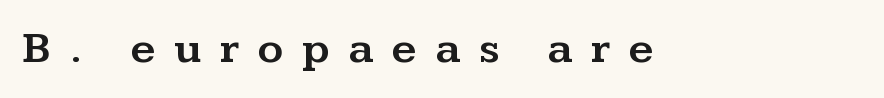
Q: Is the text italic (slanted)? A: No, it is upright.
Q: Is the typeface a serif or a sans-serif typeface? A: Serif.
Q: Is the text underlined? A: No.
Q: Is the spacing between letters normal or unusually wide? A: Unusually wide.
Q: Width (condensed, normal, or wide)? A: Wide.
Q: Stroke contrast? A: Medium.
Q: x-height? A: Medium.
Q: Monospaced? A: No.
